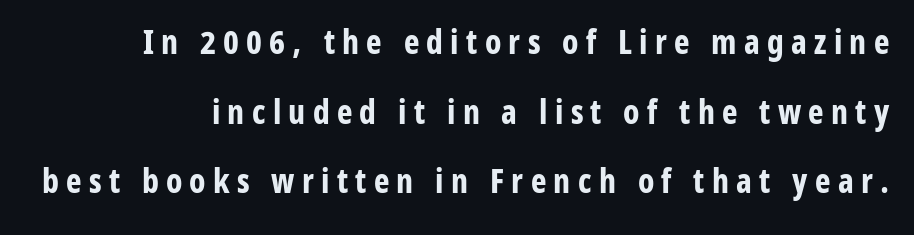
Q: Is the text bold? A: Yes.
Q: Is the text italic (slanted)? A: No, it is upright.
Q: Is the typeface a serif or a sans-serif typeface? A: Sans-serif.
Q: Is the text underlined? A: No.
Q: How is the paragraph aligned? A: Right-aligned.
Q: Is the spacing between letters normal or unusually wide? A: Unusually wide.
Q: Is the spacing between lines tight, normal or loose? A: Loose.
Q: Width (condensed, normal, or wide)? A: Condensed.
Q: Stroke contrast? A: Low.
Q: x-height? A: Medium.
Q: Monospaced? A: No.
